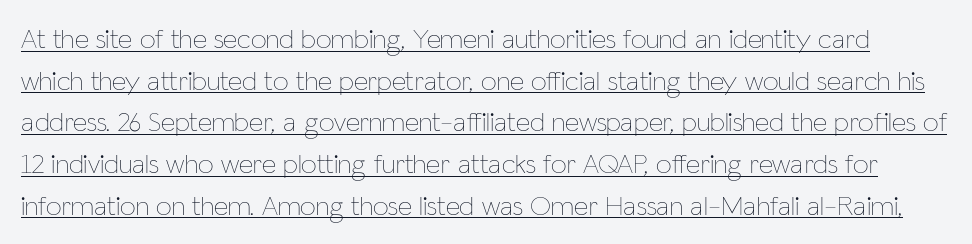
The image shows 28 px thin, condensed type, upright; set normal line spacing (1.49x), normal letter spacing, underlined; low stroke contrast and a medium x-height.
